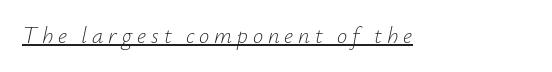
The image shows 23 px text type, italic (leaning right); set unusually wide letter spacing (+0.21 em), underlined.
